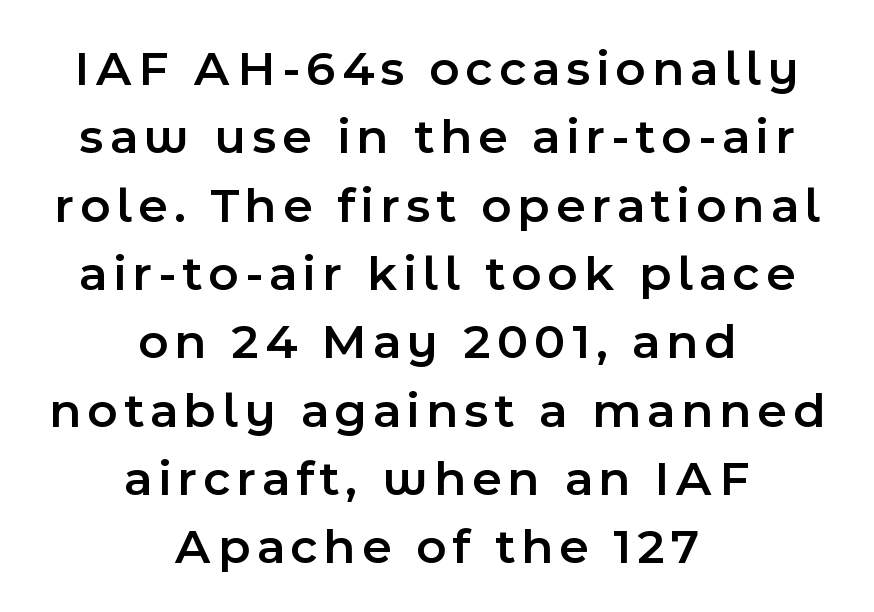
The image shows 51 px semibold sans-serif type, upright; set centered, normal line spacing (1.34x), not underlined; a medium x-height.
